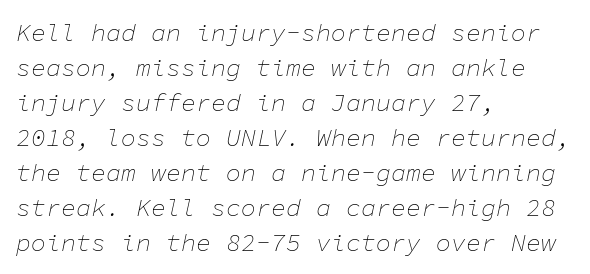
{"italic": "yes", "lean": "right", "slant_degrees": 11, "bold": "no", "underline": "no", "align": "left", "line_spacing": "normal", "line_spacing_ratio": 1.4, "letter_spacing": "normal", "letter_spacing_em": 0.0, "glyph_px": 25}
